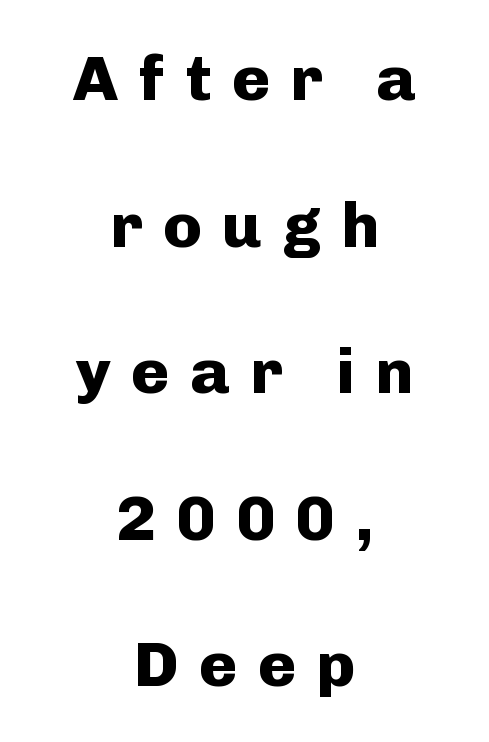
The image shows 64 px heavy sans-serif type, upright; set centered, loose line spacing (2.29x), unusually wide letter spacing (+0.32 em), not underlined; low stroke contrast and a medium x-height.
